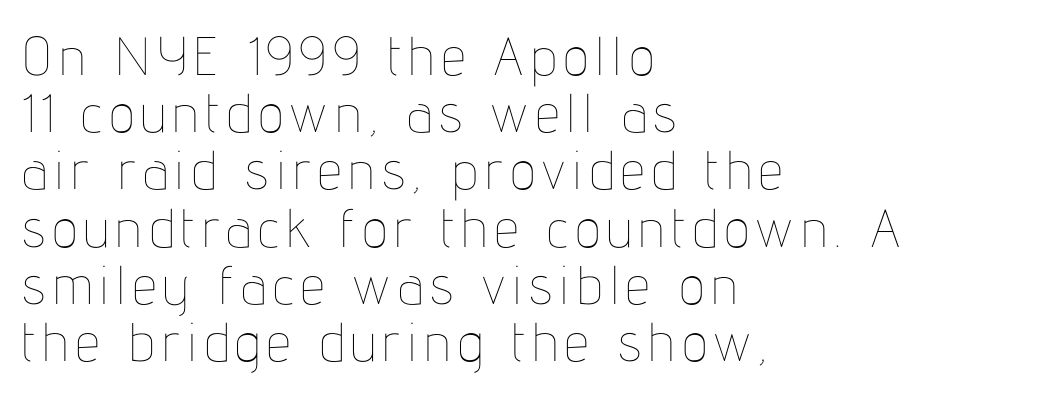
Q: Is the text bold? A: No.
Q: Is the text italic (slanted)? A: No, it is upright.
Q: Is the text underlined? A: No.
Q: How is the paragraph aligned? A: Left-aligned.
Q: Is the spacing between lines tight, normal or loose? A: Tight.
Q: Width (condensed, normal, or wide)? A: Condensed.
Q: Stroke contrast? A: Low.
Q: x-height? A: Medium.
Q: Monospaced? A: No.
